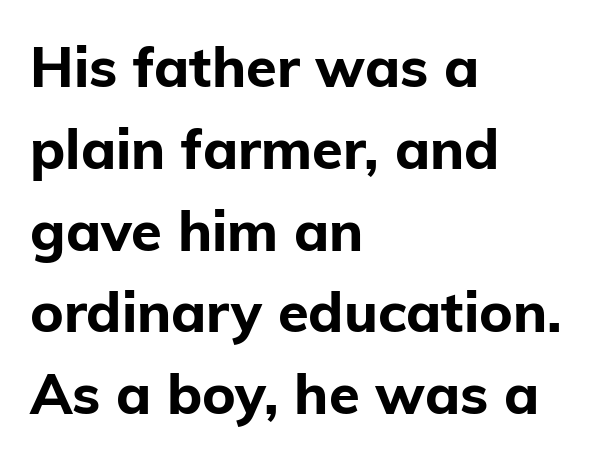
Q: Is the text bold? A: Yes.
Q: Is the text italic (slanted)? A: No, it is upright.
Q: Is the typeface a serif or a sans-serif typeface? A: Sans-serif.
Q: Is the text underlined? A: No.
Q: How is the paragraph aligned? A: Left-aligned.
Q: Is the spacing between letters normal or unusually wide? A: Normal.
Q: Is the spacing between lines tight, normal or loose? A: Normal.
Q: Width (condensed, normal, or wide)? A: Normal.
Q: Stroke contrast? A: Low.
Q: x-height? A: Medium.
Q: Monospaced? A: No.
